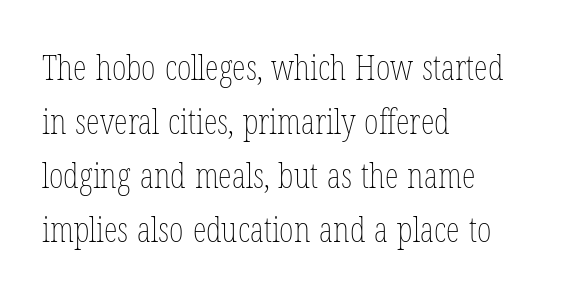
{"italic": "no", "bold": "no", "weight": "thin", "width": "condensed", "stroke_contrast": "low", "x_height": "medium", "monospaced": "no", "underline": "no", "align": "left", "line_spacing": "normal", "line_spacing_ratio": 1.54, "letter_spacing": "normal", "letter_spacing_em": 0.0, "glyph_px": 35}
